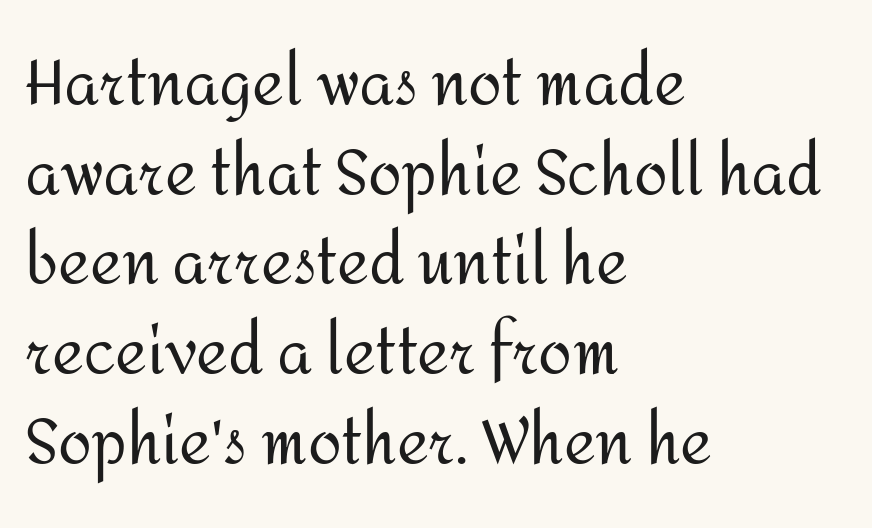
{"serif": "no", "italic": "no", "bold": "no", "weight": "regular", "width": "normal", "stroke_contrast": "medium", "x_height": "medium", "monospaced": "no", "underline": "no", "align": "left", "line_spacing": "normal", "line_spacing_ratio": 1.47, "letter_spacing": "normal", "letter_spacing_em": 0.0, "glyph_px": 61}
